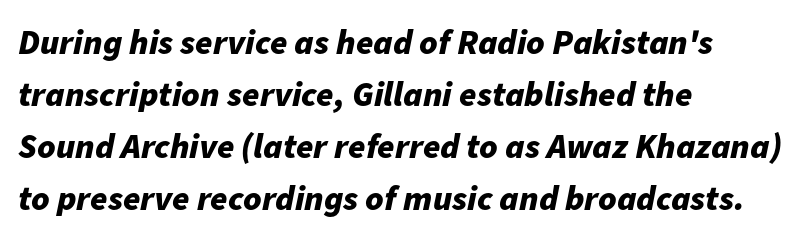
The image shows 35 px bold type, italic (leaning right); set left-aligned, normal line spacing (1.49x), normal letter spacing, not underlined; low stroke contrast and a medium x-height.
